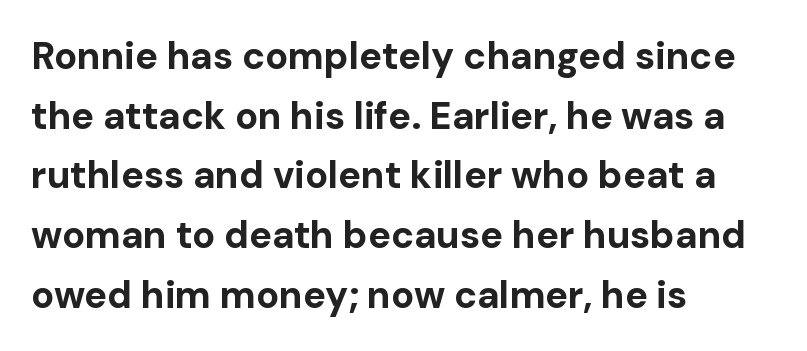
Q: Is the text bold? A: Yes.
Q: Is the text italic (slanted)? A: No, it is upright.
Q: Is the typeface a serif or a sans-serif typeface? A: Sans-serif.
Q: Is the text underlined? A: No.
Q: How is the paragraph aligned? A: Left-aligned.
Q: Is the spacing between letters normal or unusually wide? A: Normal.
Q: Is the spacing between lines tight, normal or loose? A: Normal.
Q: Width (condensed, normal, or wide)? A: Normal.
Q: Stroke contrast? A: Low.
Q: x-height? A: Medium.
Q: Monospaced? A: No.
